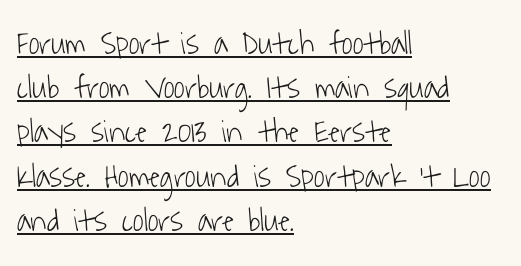
The strokes are not fattened; the text isn't bold. This sample has the flowing, uneven cadence of proportional lettering. Honestly, the letter spacing is just normal — you wouldn't notice it. One-word summary of the alignment: left.
